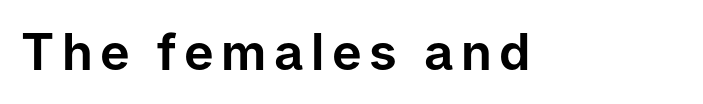
You could not count columns in this text — the font is proportionally spaced. Underline: absent. The lettering holds an erect, upright posture throughout. The type family on display is of the sans-serif kind.
